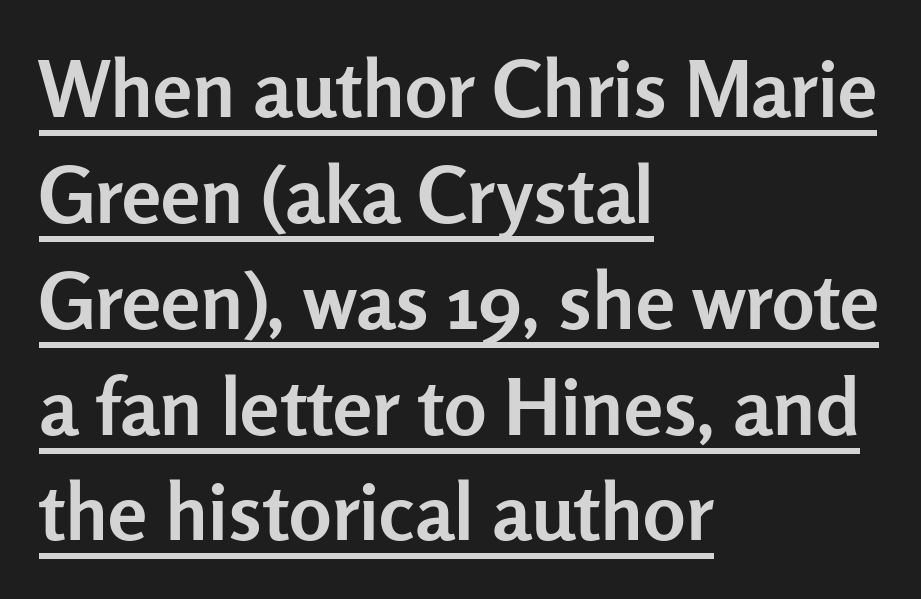
{"serif": "no", "italic": "no", "bold": "yes", "weight": "semibold", "width": "normal", "stroke_contrast": "low", "x_height": "medium", "monospaced": "no", "underline": "yes", "align": "left", "line_spacing": "normal", "line_spacing_ratio": 1.34, "letter_spacing": "normal", "letter_spacing_em": 0.0, "glyph_px": 79}
